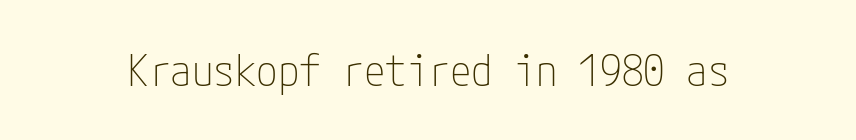
The image shows 43 px thin, condensed sans-serif type, upright; set normal letter spacing, not underlined; low stroke contrast and a medium x-height.
